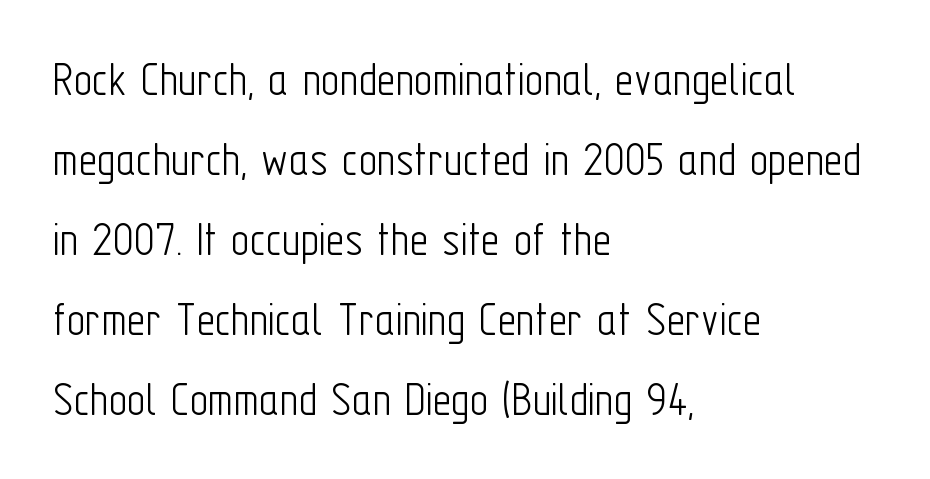
The image shows 51 px light, condensed sans-serif type, upright; set left-aligned, normal line spacing (1.57x), normal letter spacing, not underlined; low stroke contrast and a medium x-height.
